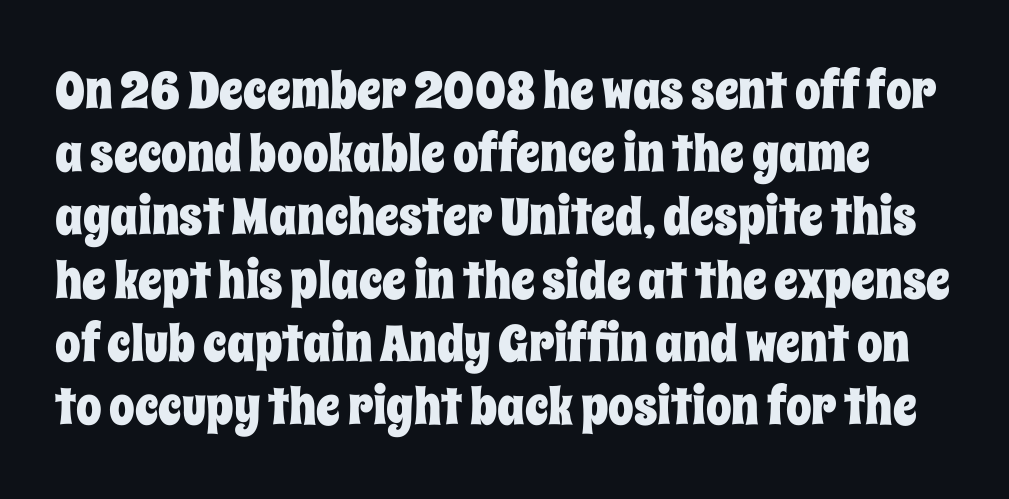
{"italic": "no", "width": "condensed", "stroke_contrast": "low", "x_height": "large", "monospaced": "no", "underline": "no", "line_spacing_ratio": 1.24, "letter_spacing": "normal", "letter_spacing_em": 0.0, "glyph_px": 51}
